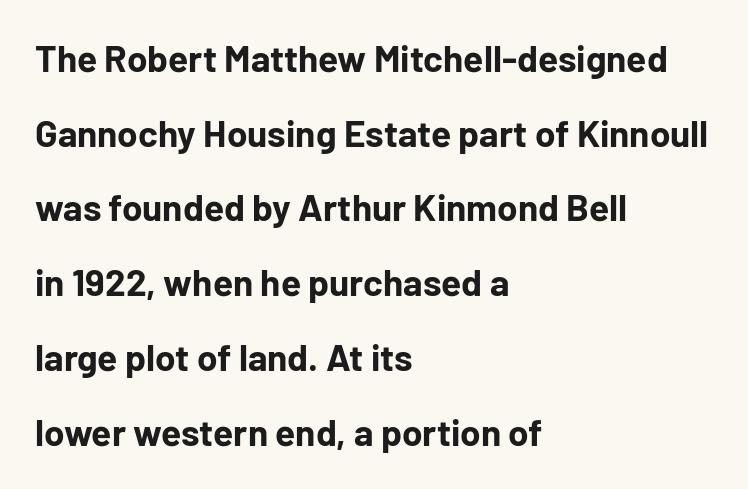
The image shows 37 px bold sans-serif type, upright; set left-aligned, loose line spacing (2.02x), normal letter spacing, not underlined; low stroke contrast and a medium x-height.
